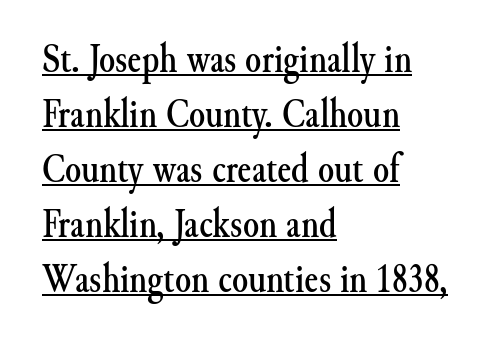
The image shows 41 px serif type, upright; set left-aligned, normal line spacing (1.34x), normal letter spacing, underlined; medium stroke contrast and a small x-height.
